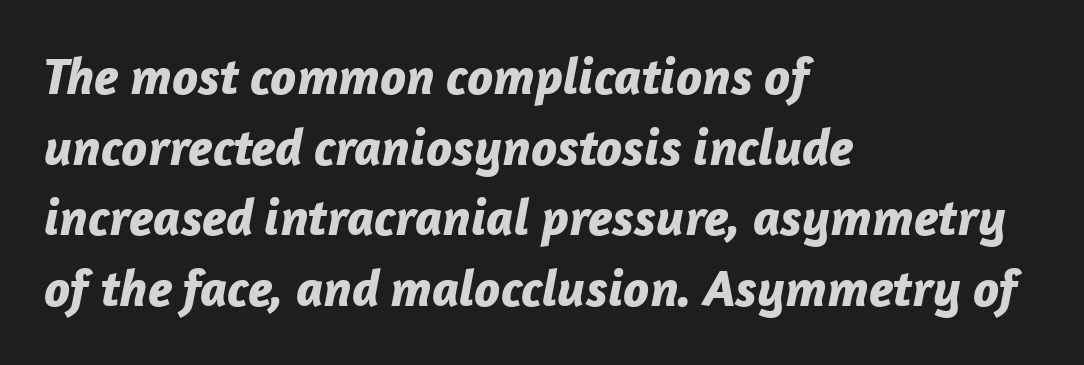
Heft: maximum for text — a bold. How are the letters spaced? Ordinarily, with no added tracking. What's the leading like? Ordinary, nothing unusual. This sample has the flowing, uneven cadence of proportional lettering. Beneath every word, the page is bare.
